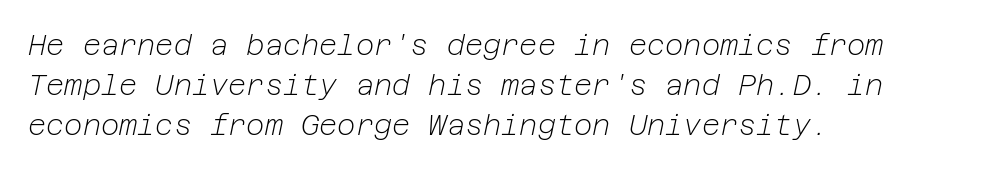
Q: Is the text bold? A: No.
Q: Is the text italic (slanted)? A: Yes, it leans right by about 12 degrees.
Q: Is the text underlined? A: No.
Q: How is the paragraph aligned? A: Left-aligned.
Q: Is the spacing between letters normal or unusually wide? A: Normal.
Q: Is the spacing between lines tight, normal or loose? A: Normal.
Q: Width (condensed, normal, or wide)? A: Normal.
Q: Stroke contrast? A: Low.
Q: x-height? A: Medium.
